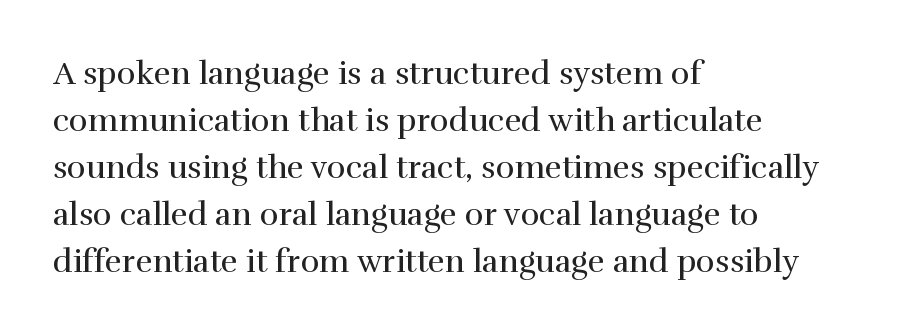
{"serif": "yes", "italic": "no", "bold": "no", "weight": "regular", "width": "normal", "stroke_contrast": "high", "x_height": "medium", "monospaced": "no", "underline": "no", "align": "left", "line_spacing": "normal", "line_spacing_ratio": 1.47, "letter_spacing": "normal", "letter_spacing_em": 0.0, "glyph_px": 32}
